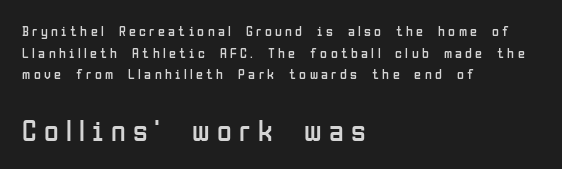
The second block has been scaled up relative to the first. Type style note: lacks serifs. This is roman type, the default non-slanted kind. The designer left line spacing at the default. Underlining? Definitely not there.
